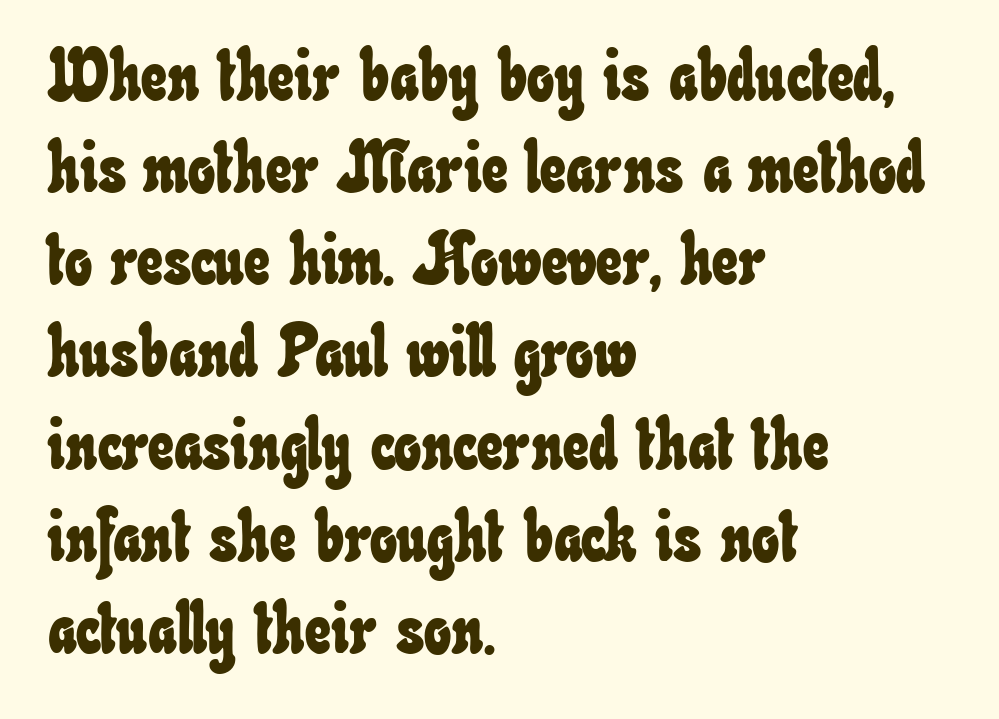
{"width": "condensed", "stroke_contrast": "low", "x_height": "small", "monospaced": "no", "underline": "no", "align": "left", "line_spacing": "normal", "line_spacing_ratio": 1.28, "letter_spacing": "normal", "letter_spacing_em": 0.0, "glyph_px": 72}
